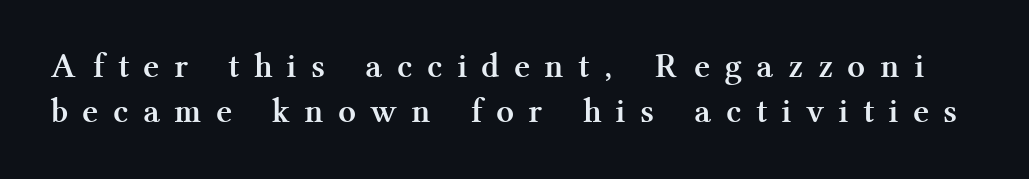
Q: Is the text bold? A: Yes.
Q: Is the text italic (slanted)? A: No, it is upright.
Q: Is the typeface a serif or a sans-serif typeface? A: Serif.
Q: Is the text underlined? A: No.
Q: Is the spacing between letters normal or unusually wide? A: Unusually wide.
Q: Is the spacing between lines tight, normal or loose? A: Normal.
Q: Width (condensed, normal, or wide)? A: Normal.
Q: Stroke contrast? A: Medium.
Q: x-height? A: Medium.
Q: Monospaced? A: No.
